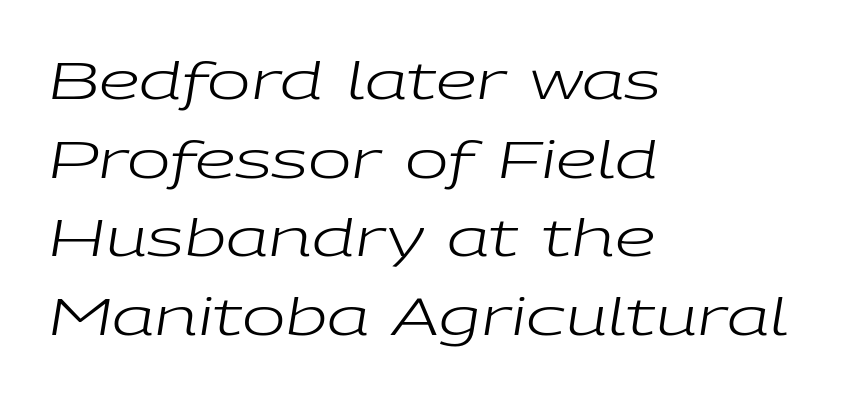
{"italic": "yes", "lean": "right", "slant_degrees": 9, "bold": "no", "weight": "regular", "width": "wide", "stroke_contrast": "low", "x_height": "medium", "monospaced": "no", "underline": "no", "align": "left", "line_spacing": "normal", "line_spacing_ratio": 1.51, "letter_spacing": "normal", "letter_spacing_em": 0.0, "glyph_px": 52}
